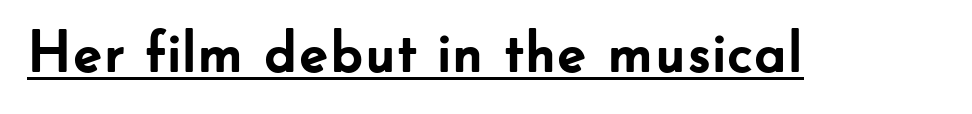
Q: Is the text bold? A: Yes.
Q: Is the text italic (slanted)? A: No, it is upright.
Q: Is the typeface a serif or a sans-serif typeface? A: Sans-serif.
Q: Is the text underlined? A: Yes.
Q: Is the spacing between letters normal or unusually wide? A: Normal.
Q: Width (condensed, normal, or wide)? A: Normal.
Q: Stroke contrast? A: Low.
Q: x-height? A: Small.
Q: Monospaced? A: No.
